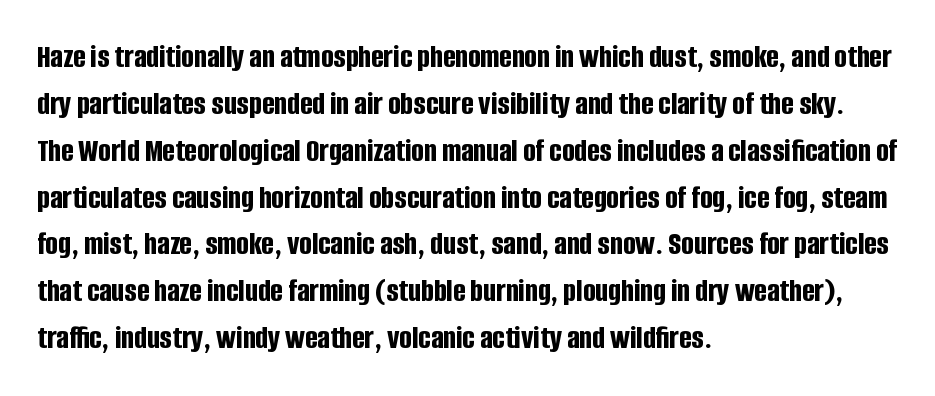
The image shows 33 px bold, condensed sans-serif type, upright; set left-aligned, normal line spacing (1.42x), normal letter spacing, not underlined; low stroke contrast and a large x-height.
